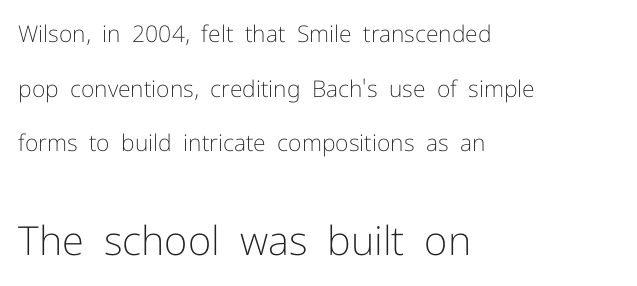
The image shows 40 px light sans-serif type, upright; set left-aligned, loose line spacing (2.38x), normal letter spacing, not underlined; the second (bottom) block is 1.74x larger; low stroke contrast and a medium x-height.
